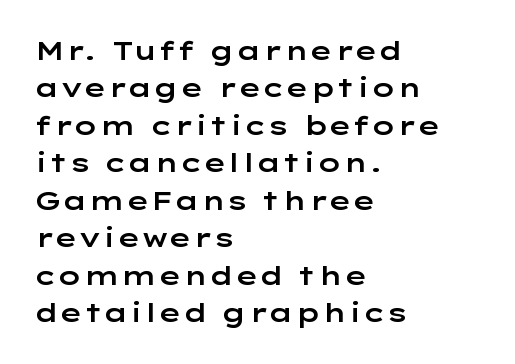
{"italic": "no", "underline": "no", "align": "left", "line_spacing": "normal", "line_spacing_ratio": 1.44, "letter_spacing": "normal", "letter_spacing_em": 0.0, "glyph_px": 26}
